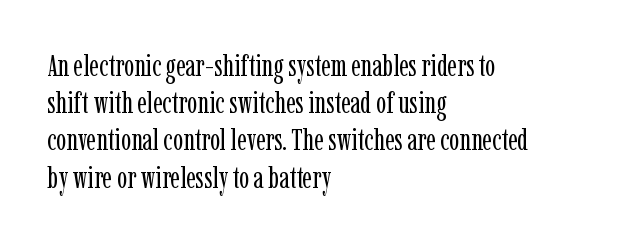
Q: Is the text bold? A: No.
Q: Is the text italic (slanted)? A: No, it is upright.
Q: Is the typeface a serif or a sans-serif typeface? A: Serif.
Q: Is the text underlined? A: No.
Q: How is the paragraph aligned? A: Left-aligned.
Q: Is the spacing between letters normal or unusually wide? A: Normal.
Q: Width (condensed, normal, or wide)? A: Condensed.
Q: Stroke contrast? A: Low.
Q: x-height? A: Medium.
Q: Monospaced? A: No.
